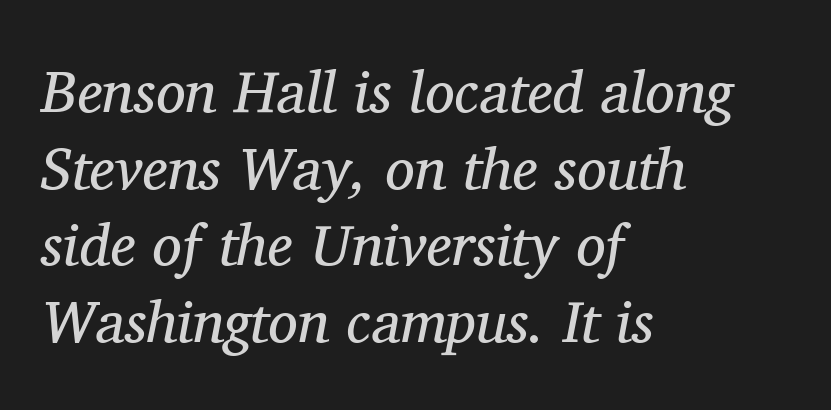
{"serif": "yes", "italic": "yes", "lean": "right", "slant_degrees": 11, "bold": "no", "weight": "regular", "width": "normal", "stroke_contrast": "medium", "x_height": "medium", "monospaced": "no", "underline": "no", "align": "left", "line_spacing": "normal", "line_spacing_ratio": 1.3, "letter_spacing": "normal", "letter_spacing_em": 0.0, "glyph_px": 59}
